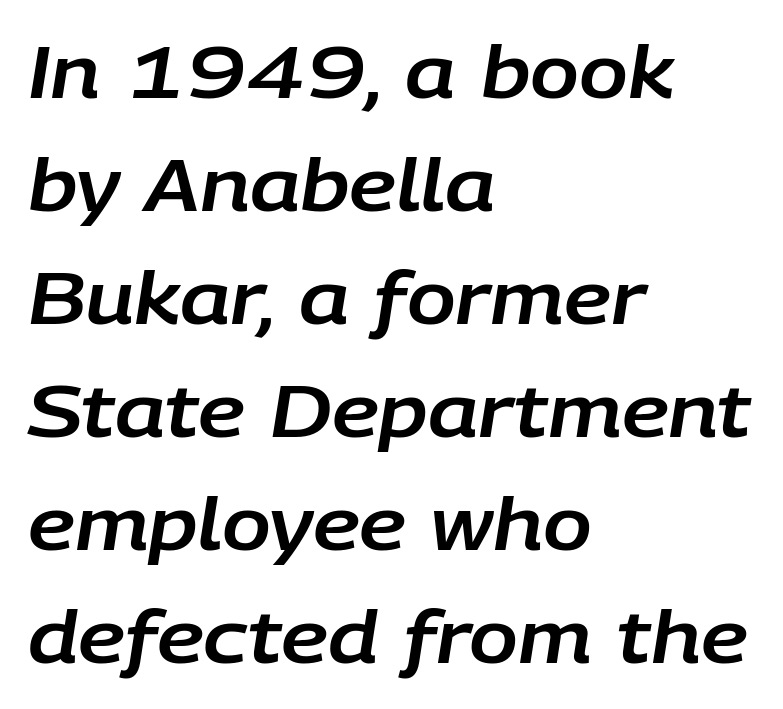
Any mark beneath the type? The region is blank. Regular leading. In terms of letterspacing, this is plain default setting. All the whitespace from short lines collects on the right. If you drew a line through each stem, it would be angled.
